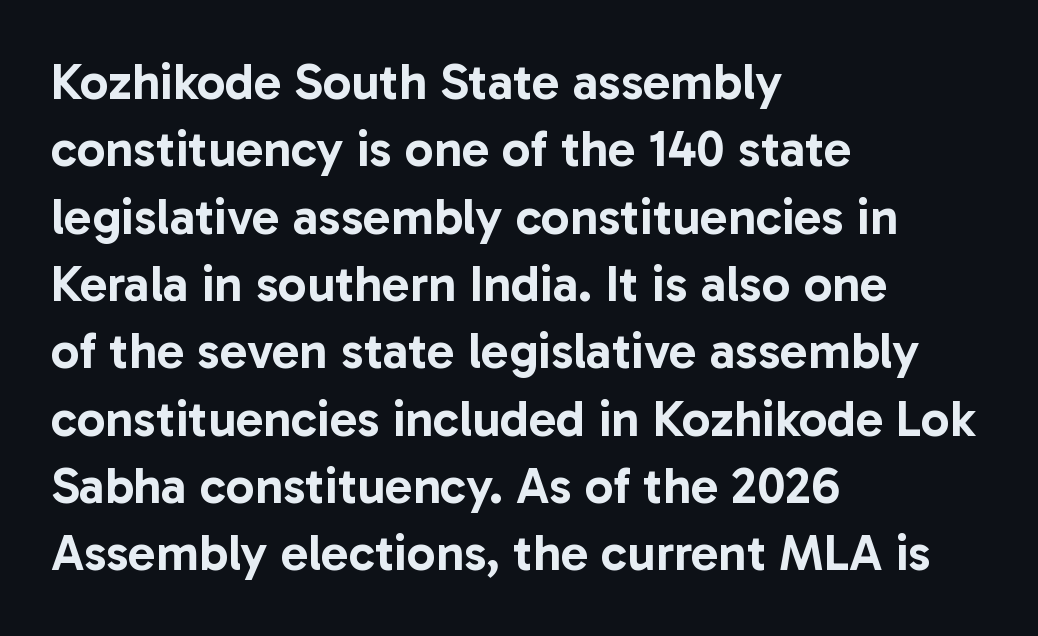
No italicization has been applied; the sample stays upright. The type is set solid horizontally, with unmodified tracking. In terms of letterform style, serifs are entirely absent. This sample keeps an unexceptional amount of space between lines. Quick note: underline off.
